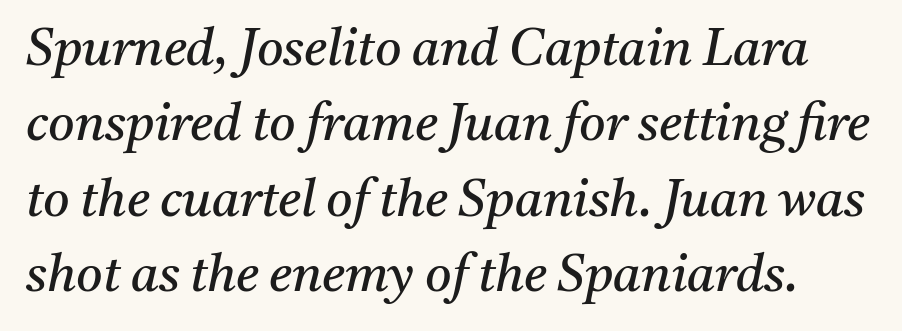
Q: Is the text bold? A: No.
Q: Is the text italic (slanted)? A: Yes, it leans right by about 11 degrees.
Q: Is the typeface a serif or a sans-serif typeface? A: Serif.
Q: Is the text underlined? A: No.
Q: Is the spacing between letters normal or unusually wide? A: Normal.
Q: Is the spacing between lines tight, normal or loose? A: Normal.
Q: Width (condensed, normal, or wide)? A: Normal.
Q: Stroke contrast? A: Medium.
Q: x-height? A: Medium.
Q: Monospaced? A: No.
